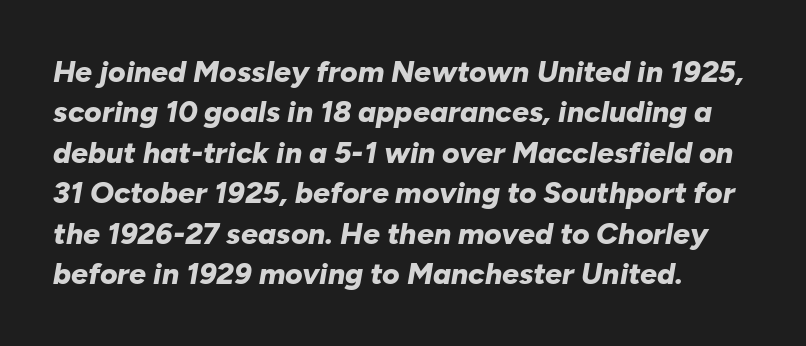
{"italic": "yes", "lean": "right", "slant_degrees": 10, "bold": "yes", "weight": "bold", "width": "normal", "stroke_contrast": "low", "x_height": "medium", "monospaced": "no", "underline": "no", "line_spacing": "normal", "line_spacing_ratio": 1.35, "letter_spacing": "normal", "letter_spacing_em": 0.0, "glyph_px": 30}
